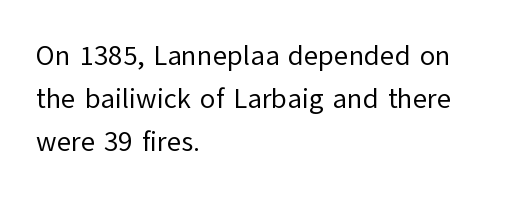
The image shows 28 px regular-weight sans-serif type, upright; set left-aligned, normal line spacing (1.54x), normal letter spacing, not underlined; low stroke contrast and a medium x-height.
